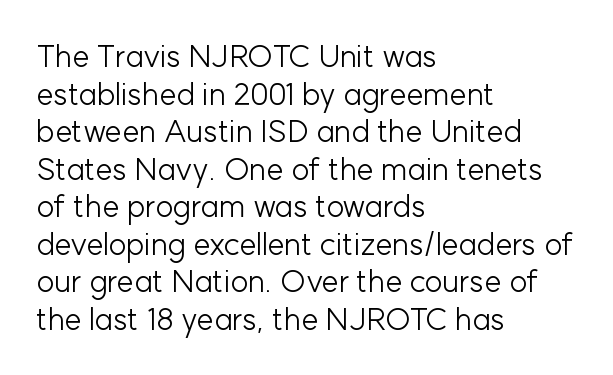
The image shows 31 px light sans-serif type, upright; set left-aligned, line spacing 1.21x, normal letter spacing, not underlined; low stroke contrast and a medium x-height.
